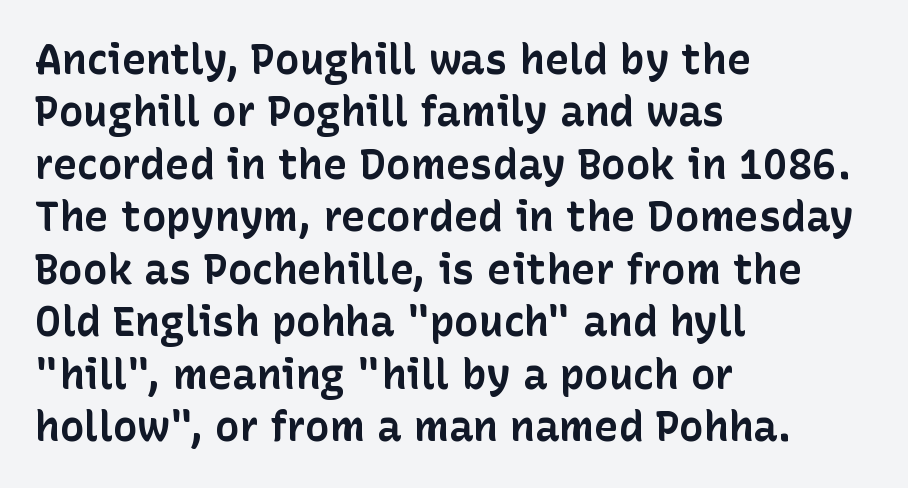
{"serif": "no", "italic": "no", "bold": "yes", "weight": "bold", "width": "normal", "stroke_contrast": "low", "x_height": "medium", "monospaced": "no", "underline": "no", "align": "left", "line_spacing": "normal", "line_spacing_ratio": 1.28, "letter_spacing": "normal", "letter_spacing_em": 0.0, "glyph_px": 41}
